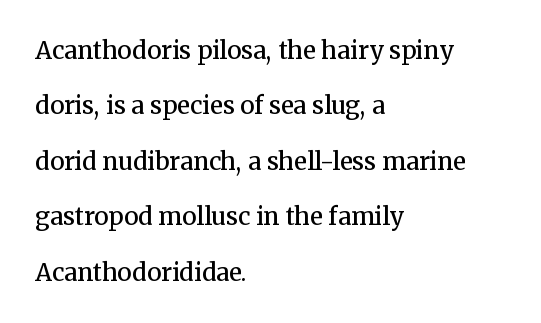
The image shows 24 px text type, upright; set left-aligned, loose line spacing (2.31x), normal letter spacing, not underlined.
